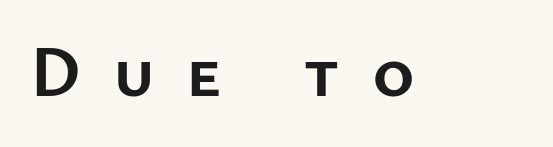
A dark, heavy texture on the line: the type is bold. This sample uses a sans-serif face. Tracking value appears strongly positive — letters spread wide. A typesetter would call this proportional, since set widths differ per character.
